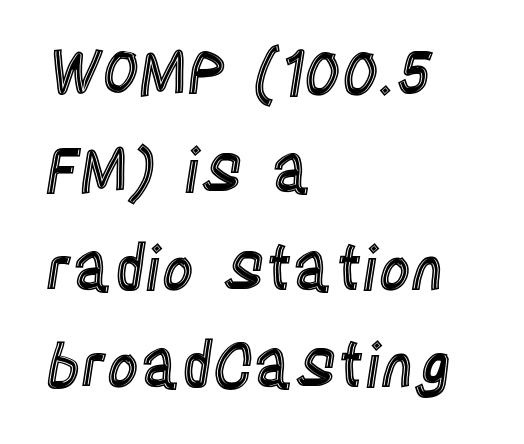
Q: Is the text italic (slanted)? A: Yes.
Q: Is the text underlined? A: No.
Q: How is the paragraph aligned? A: Left-aligned.
Q: Is the spacing between letters normal or unusually wide? A: Normal.
Q: Is the spacing between lines tight, normal or loose? A: Normal.
Q: Width (condensed, normal, or wide)? A: Condensed.
Q: x-height? A: Large.
Q: Monospaced? A: No.
